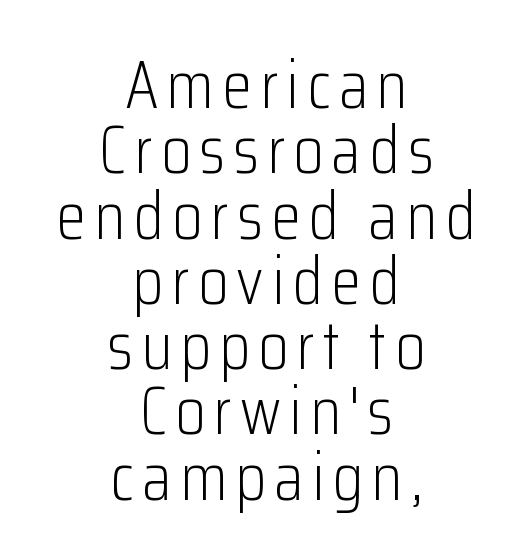
The image shows 68 px light, condensed sans-serif type, upright; set centered, tight line spacing (0.96x), not underlined; low stroke contrast and a medium x-height.
